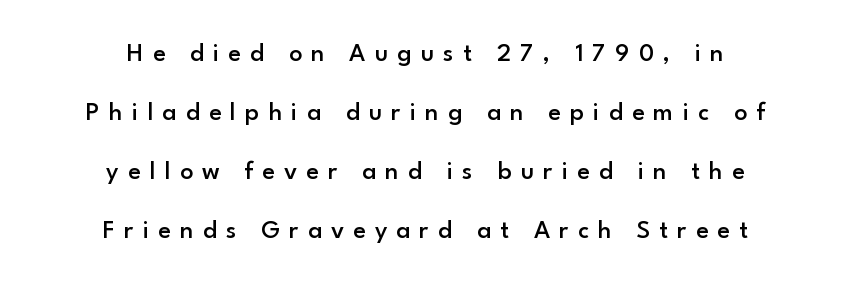
Students, this is semibold: more ink than regular, less than bold. Someone cranked the tracking dial way up on this one. The vertical gap from one line to the next is large. Tall strokes in this sample are plumb rather than angled.
